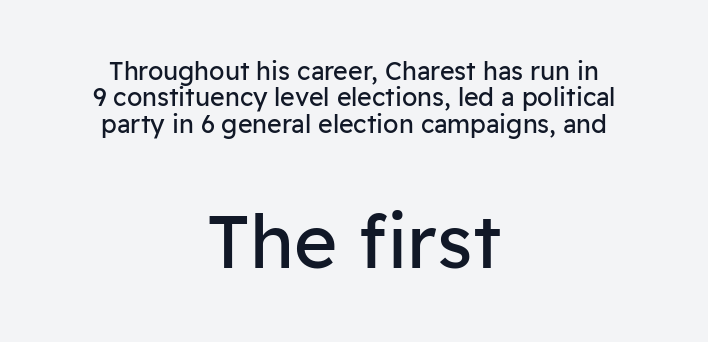
Nobody touched the tracking dial on this one. Stems and bowls with no extra thickness — not bold. Layout note: lines centered. The passage shown is typed in a proportional face where columns would drift. The face used here is a sans, in the tradition of grotesques and geometrics. Only glyphs here, with clear space below each row.
